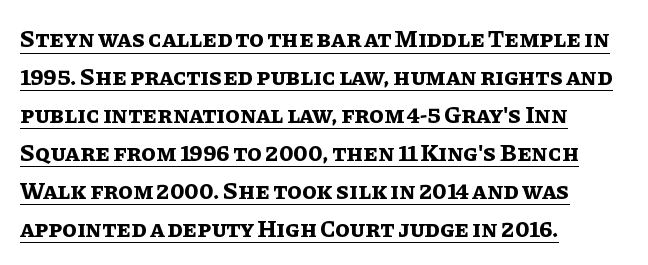
The image shows 24 px bold type, upright; set left-aligned, normal line spacing (1.58x), normal letter spacing, underlined.
